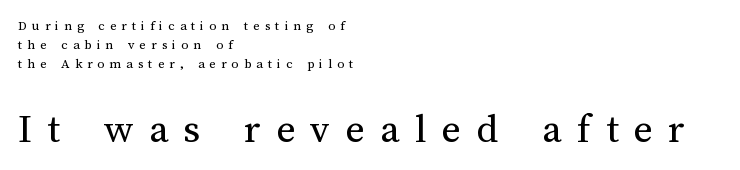
{"italic": "no", "bold": "no", "weight": "regular", "width": "normal", "stroke_contrast": "medium", "x_height": "medium", "monospaced": "no", "underline": "no", "align": "left", "line_spacing": "normal", "line_spacing_ratio": 1.35, "letter_spacing": "wide", "letter_spacing_em": 0.36, "larger_block": "second", "size_ratio": 3.0, "glyph_px": 42}
